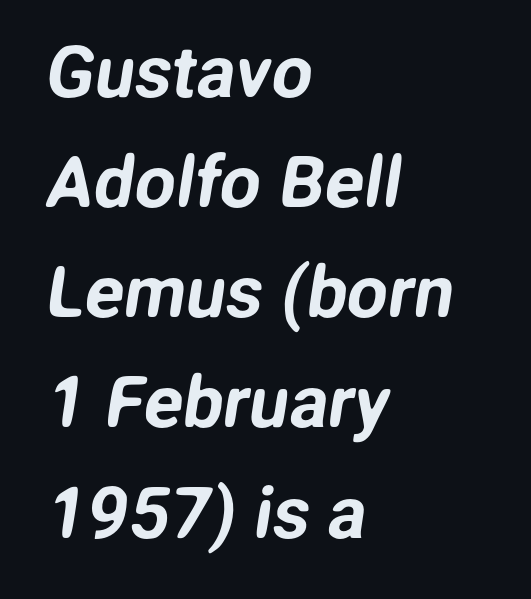
The image shows 72 px sans-serif type; set left-aligned, normal line spacing (1.53x), normal letter spacing, not underlined; low stroke contrast and a medium x-height.
